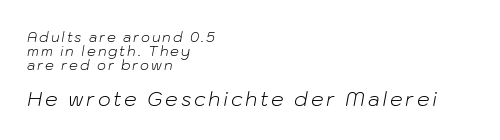
{"italic": "yes", "lean": "right", "slant_degrees": 10, "bold": "no", "underline": "no", "align": "left", "line_spacing": "tight", "line_spacing_ratio": 1.01, "larger_block": "second", "size_ratio": 1.43, "glyph_px": 20}
